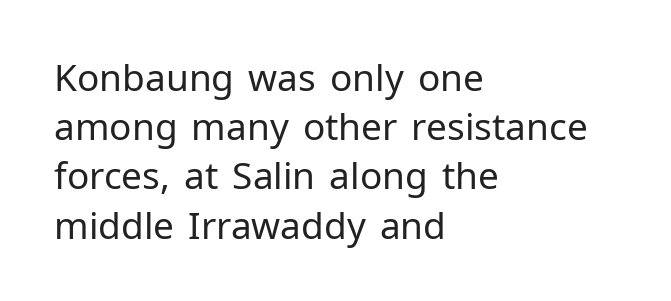
Q: Is the text bold? A: No.
Q: Is the text italic (slanted)? A: No, it is upright.
Q: Is the typeface a serif or a sans-serif typeface? A: Sans-serif.
Q: Is the text underlined? A: No.
Q: How is the paragraph aligned? A: Left-aligned.
Q: Is the spacing between letters normal or unusually wide? A: Normal.
Q: Is the spacing between lines tight, normal or loose? A: Normal.
Q: Width (condensed, normal, or wide)? A: Normal.
Q: Stroke contrast? A: Low.
Q: x-height? A: Medium.
Q: Monospaced? A: No.
